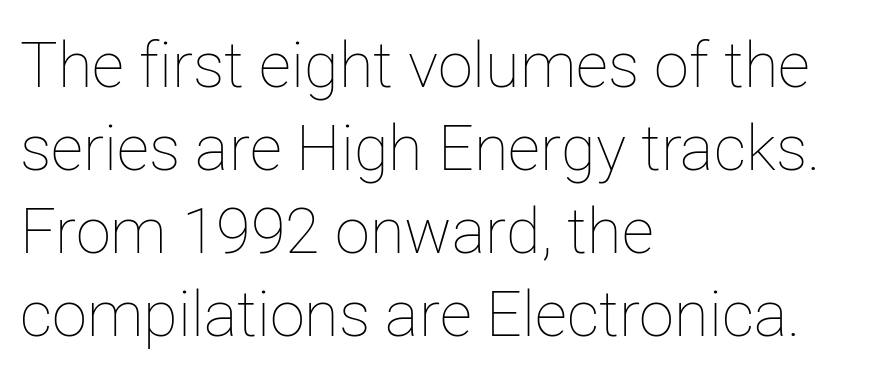
Q: Is the text bold? A: No.
Q: Is the text italic (slanted)? A: No, it is upright.
Q: Is the text underlined? A: No.
Q: How is the paragraph aligned? A: Left-aligned.
Q: Is the spacing between letters normal or unusually wide? A: Normal.
Q: Is the spacing between lines tight, normal or loose? A: Normal.
Q: Width (condensed, normal, or wide)? A: Normal.
Q: Stroke contrast? A: Low.
Q: x-height? A: Medium.
Q: Monospaced? A: No.
